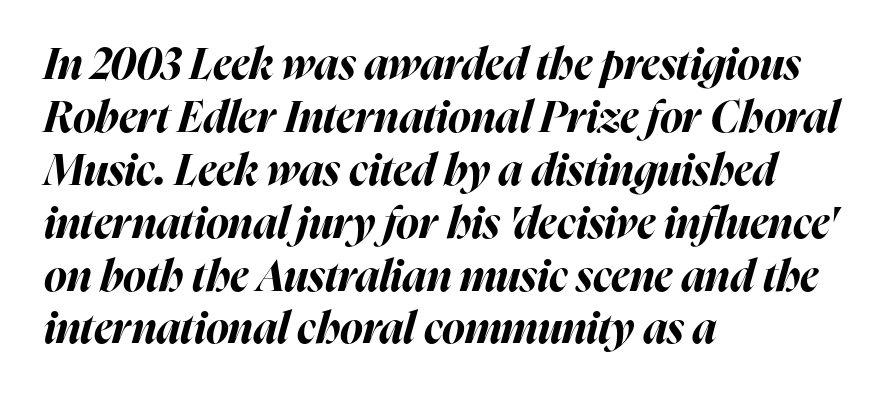
Any mark beneath the type? The region is blank. Which margin do the lines hug? The left one — the right edge is uneven. Spacing verdict: proportional, widths tailored to each character. Nobody touched the tracking dial on this one. There's an unmistakable incline to the writing here. Thick stems and heavy bowls — unmistakably bold.
